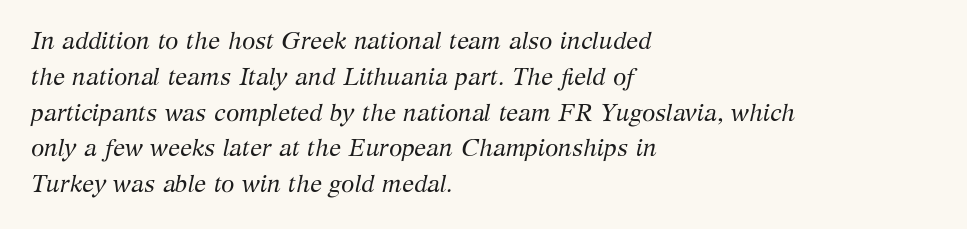
{"italic": "yes", "lean": "right", "slant_degrees": 12, "bold": "no", "underline": "no", "align": "left", "line_spacing": "normal", "line_spacing_ratio": 1.49, "letter_spacing": "normal", "letter_spacing_em": 0.0, "glyph_px": 24}
